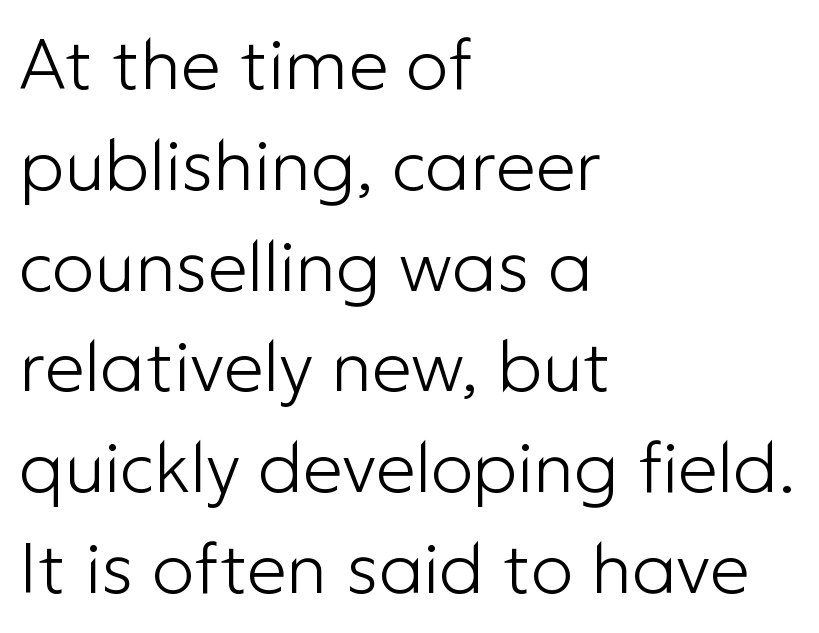
The image shows 71 px light sans-serif type, upright; set left-aligned, normal line spacing (1.42x), normal letter spacing, not underlined; low stroke contrast and a medium x-height.
